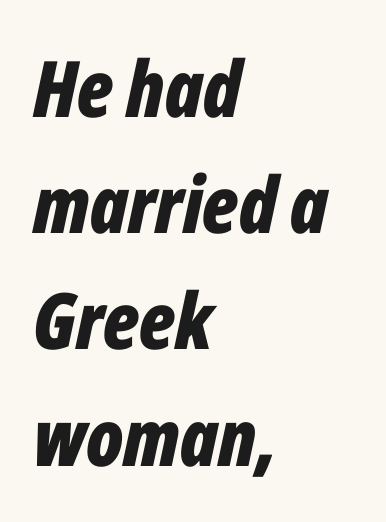
{"italic": "yes", "lean": "right", "slant_degrees": 12, "bold": "yes", "weight": "bold", "width": "condensed", "stroke_contrast": "low", "x_height": "medium", "monospaced": "no", "underline": "no", "align": "left", "line_spacing": "normal", "line_spacing_ratio": 1.49, "letter_spacing": "normal", "letter_spacing_em": 0.0, "glyph_px": 78}
